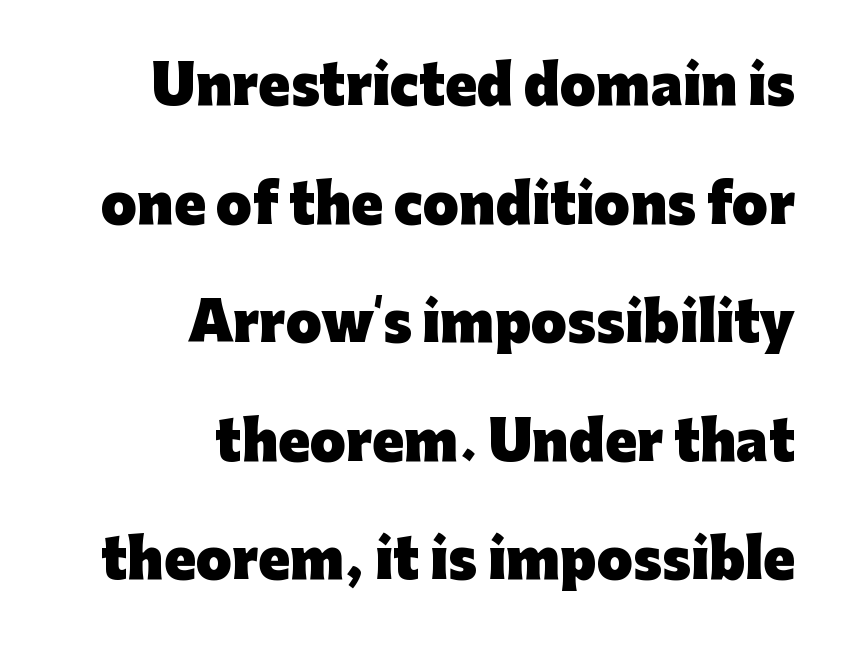
Q: Is the text bold? A: Yes.
Q: Is the text italic (slanted)? A: No, it is upright.
Q: Is the typeface a serif or a sans-serif typeface? A: Sans-serif.
Q: Is the text underlined? A: No.
Q: How is the paragraph aligned? A: Right-aligned.
Q: Is the spacing between letters normal or unusually wide? A: Normal.
Q: Is the spacing between lines tight, normal or loose? A: Loose.
Q: Width (condensed, normal, or wide)? A: Normal.
Q: Stroke contrast? A: Low.
Q: x-height? A: Medium.
Q: Monospaced? A: No.
